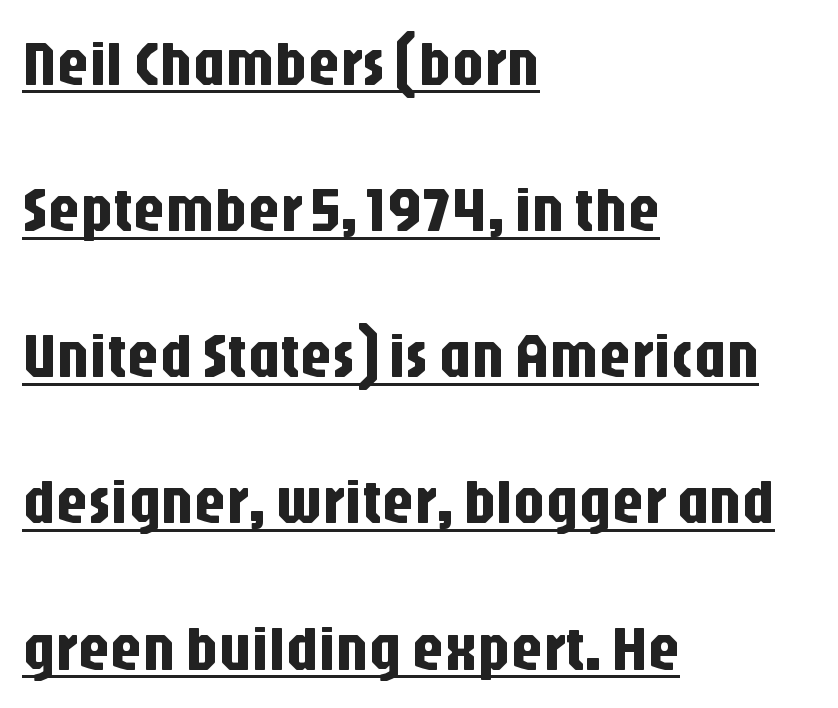
Q: Is the text italic (slanted)? A: No, it is upright.
Q: Is the typeface a serif or a sans-serif typeface? A: Sans-serif.
Q: Is the text underlined? A: Yes.
Q: How is the paragraph aligned? A: Left-aligned.
Q: Is the spacing between letters normal or unusually wide? A: Normal.
Q: Is the spacing between lines tight, normal or loose? A: Loose.
Q: Width (condensed, normal, or wide)? A: Condensed.
Q: Stroke contrast? A: Low.
Q: x-height? A: Large.
Q: Monospaced? A: No.
